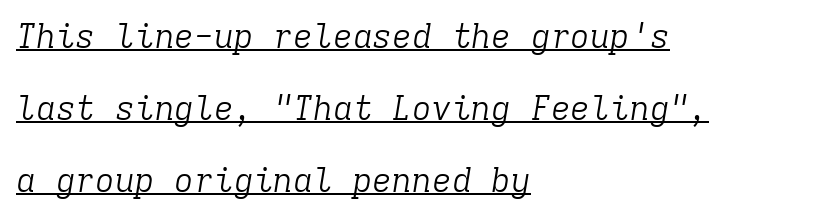
{"serif": "yes", "italic": "yes", "lean": "right", "slant_degrees": 9, "bold": "no", "weight": "light", "width": "normal", "stroke_contrast": "low", "x_height": "medium", "monospaced": "yes", "underline": "yes", "align": "left", "line_spacing": "loose", "line_spacing_ratio": 2.18, "letter_spacing": "normal", "letter_spacing_em": 0.0, "glyph_px": 33}
